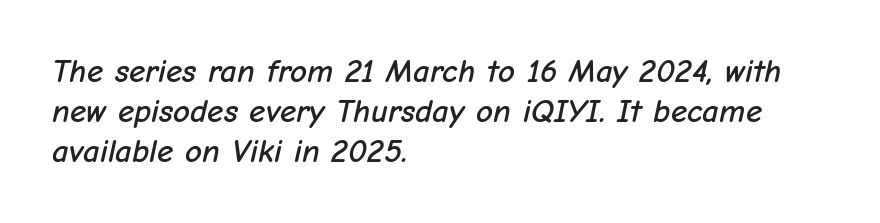
The rendering uses natural spacing where letterforms have individual widths. The face used here is rendered with its standard letterfit. If you drew a line through each stem, it would be angled. The string is rendered with underlining switched off. One-word summary of the alignment: left.
